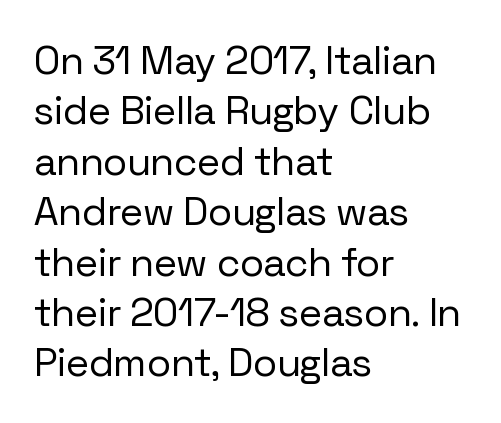
The image shows 40 px regular-weight sans-serif type, upright; set left-aligned, normal line spacing (1.26x), normal letter spacing, not underlined; low stroke contrast and a medium x-height.
